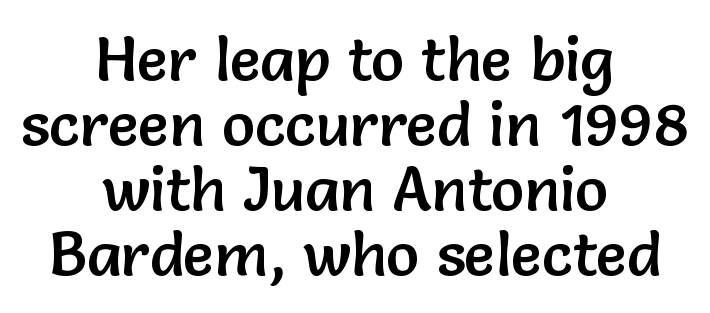
The image shows 62 px sans-serif type, upright; set centered, tight line spacing (1.05x), normal letter spacing, not underlined; low stroke contrast and a medium x-height.
